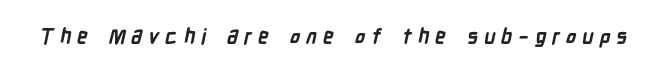
Q: Is the text bold? A: Yes.
Q: Is the text underlined? A: No.
Q: Is the spacing between letters normal or unusually wide? A: Unusually wide.
